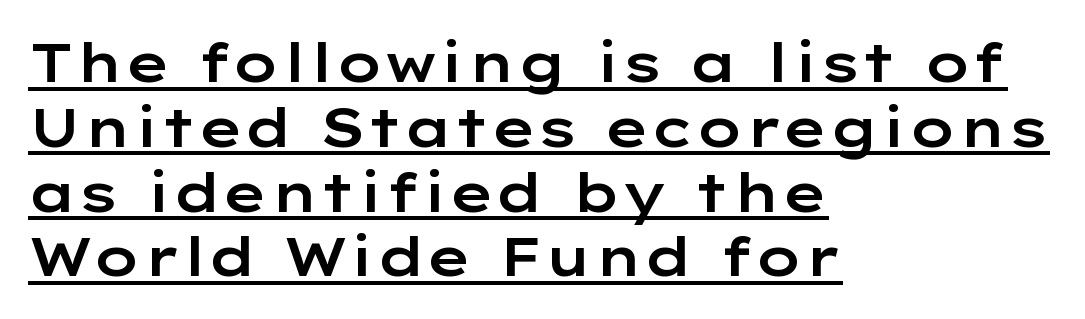
Q: Is the text italic (slanted)? A: No, it is upright.
Q: Is the typeface a serif or a sans-serif typeface? A: Sans-serif.
Q: Is the text underlined? A: Yes.
Q: How is the paragraph aligned? A: Left-aligned.
Q: Is the spacing between letters normal or unusually wide? A: Normal.
Q: Width (condensed, normal, or wide)? A: Wide.
Q: Stroke contrast? A: Low.
Q: x-height? A: Medium.
Q: Monospaced? A: No.
